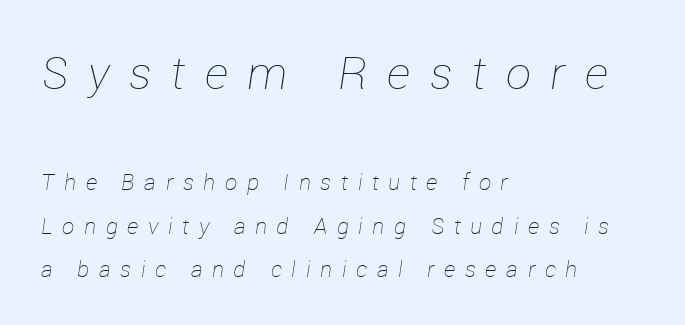
The image shows 45 px thin type, italic (leaning right); set left-aligned, loose line spacing (1.98x), unusually wide letter spacing (+0.44 em), not underlined; the first (top) block is 2.05x larger; low stroke contrast and a medium x-height.
